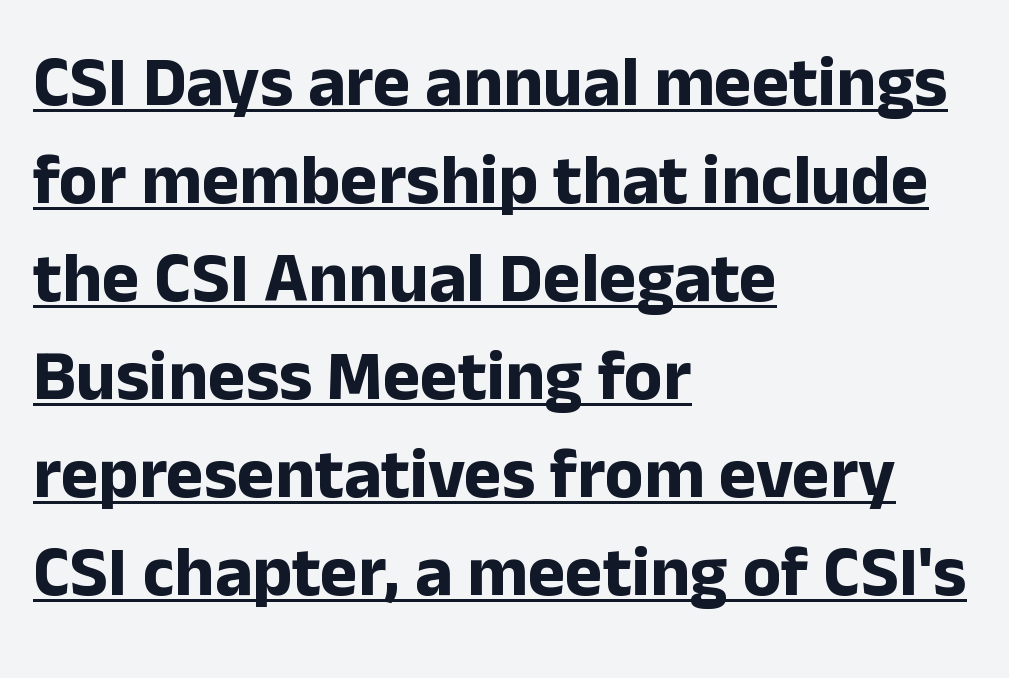
The image shows 71 px bold sans-serif type, upright; set left-aligned, normal line spacing (1.38x), normal letter spacing, underlined; low stroke contrast and a medium x-height.
